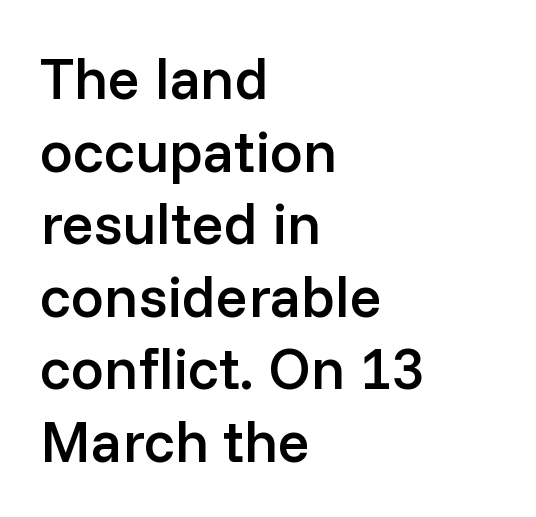
{"serif": "no", "italic": "no", "bold": "semi", "weight": "semibold", "width": "normal", "stroke_contrast": "low", "x_height": "medium", "monospaced": "no", "underline": "no", "align": "left", "line_spacing_ratio": 1.23, "letter_spacing": "normal", "letter_spacing_em": 0.0, "glyph_px": 59}
